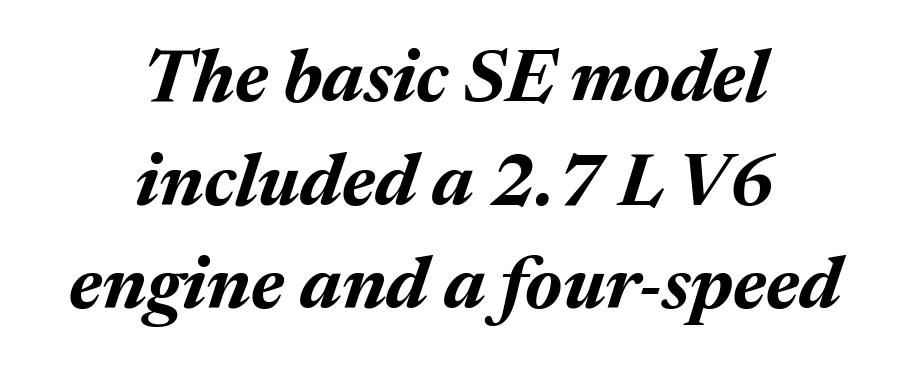
{"italic": "yes", "lean": "right", "slant_degrees": 17, "bold": "yes", "weight": "bold", "width": "normal", "stroke_contrast": "medium", "x_height": "medium", "monospaced": "no", "underline": "no", "align": "center", "line_spacing": "normal", "line_spacing_ratio": 1.4, "letter_spacing": "normal", "letter_spacing_em": 0.0, "glyph_px": 74}
